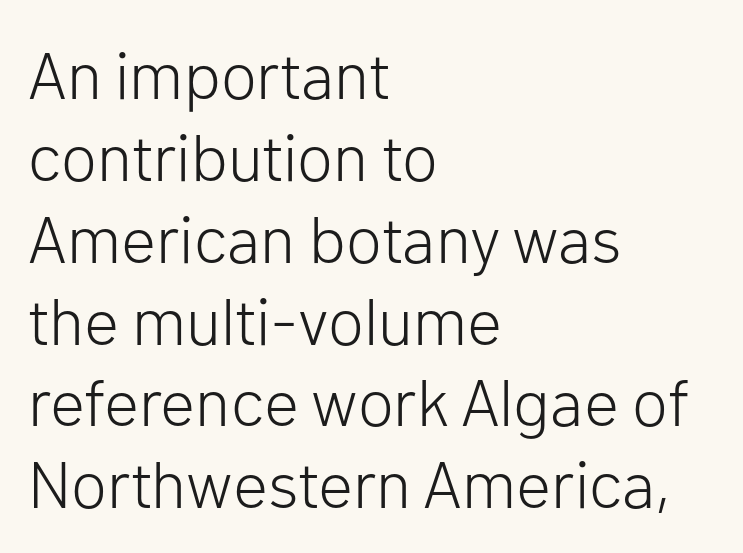
Designer's note — italics off, roman on. The typeface has the unassuming heft of standard copy or less. The paragraph has a hard left edge and a soft right edge. The rendering shows plain stroke endings on the letterforms — a sans-serif design.
